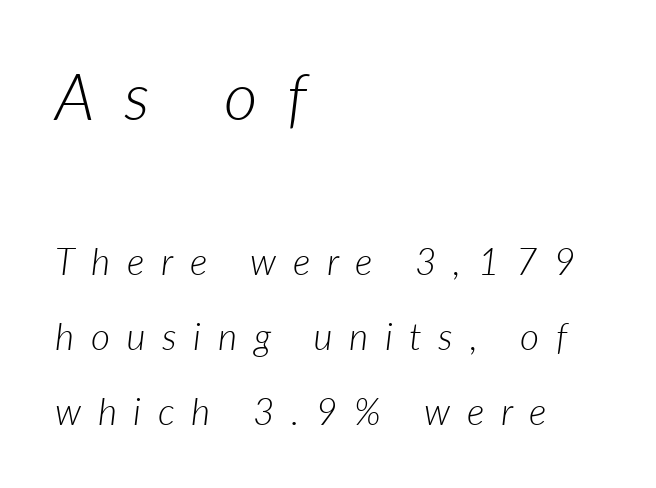
Rule under the text: the space is simply empty. There's an unmistakable incline to the writing here. The emphasis by scale lands on block number one, above. Each letter keeps its own natural width here, so spacing adapts to shape.
